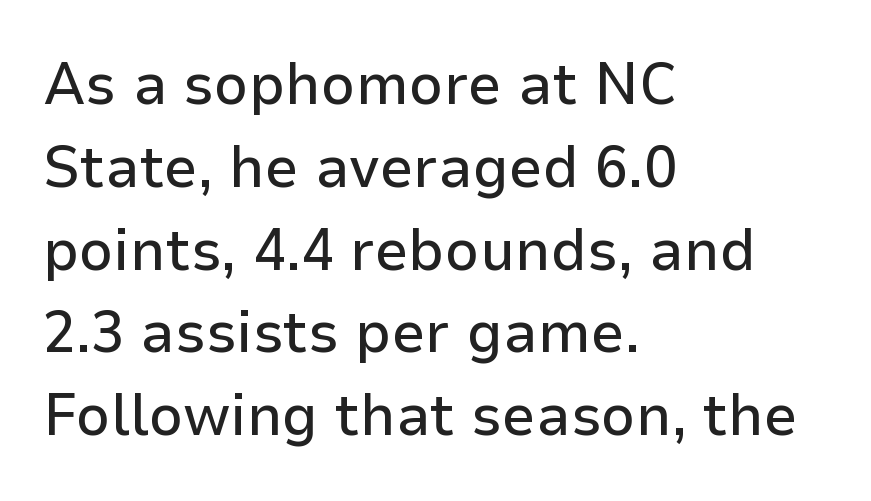
Character widths vary here, with narrow letters taking less room than wide ones. The words here are not underlined. The letters stand straight up with perfectly vertical stems. The rows are spaced the way most documents space them. The compositor pushed each line to the left boundary. There is no visible air inserted between adjacent glyphs.
